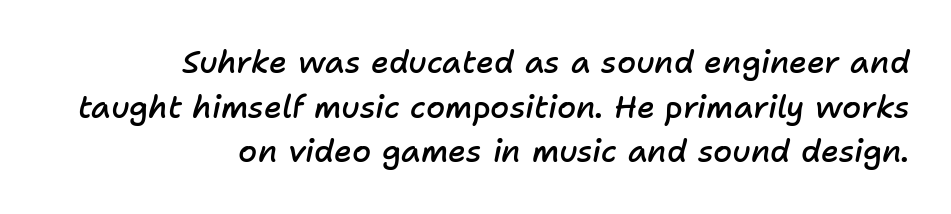
Casual observation: everything's shoved over to the right. A typesetter would call this proportional, since set widths differ per character. Is there much room between lines? A standard amount, neither cramped nor airy. Students, note that the glyphs here touch the page at normal intervals. Stems and bowls a touch heavier than normal — semibold.
